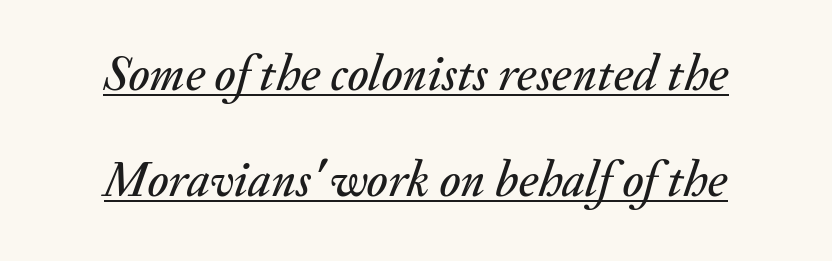
Q: Is the text italic (slanted)? A: Yes, it leans right by about 20 degrees.
Q: Is the text underlined? A: Yes.
Q: Is the spacing between letters normal or unusually wide? A: Normal.
Q: Is the spacing between lines tight, normal or loose? A: Loose.
Q: Width (condensed, normal, or wide)? A: Normal.
Q: Stroke contrast? A: Medium.
Q: x-height? A: Small.
Q: Monospaced? A: No.
